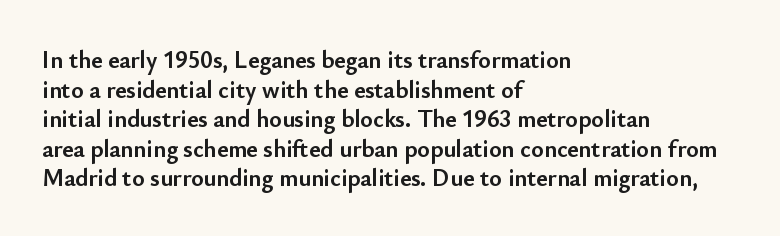
Nobody drew a line under any word here. The lettering stays uniformly vertical, giving the passage a roman look. Each word holds together tightly as a unit, with standard inter-letter gaps. A student would call this left alignment; a typographer would say flush left, rag right. Typographic density is high because the face is bold.
